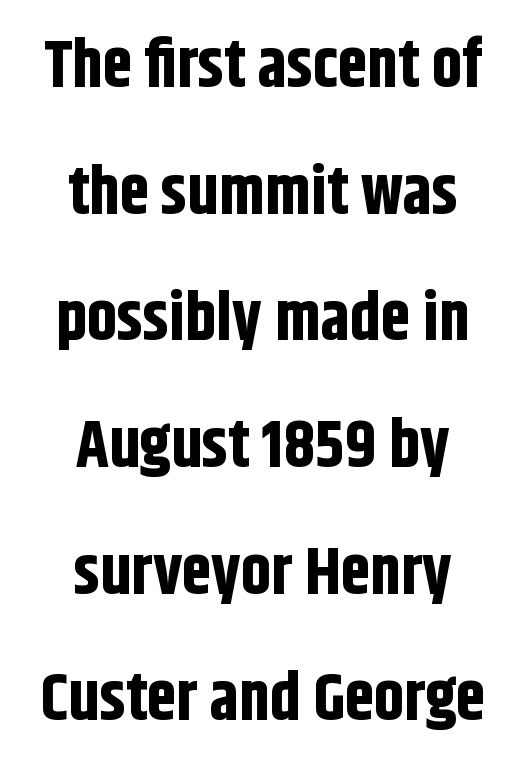
The image shows 67 px bold, condensed sans-serif type, upright; set centered, line spacing 1.89x, normal letter spacing, not underlined; low stroke contrast and a large x-height.
